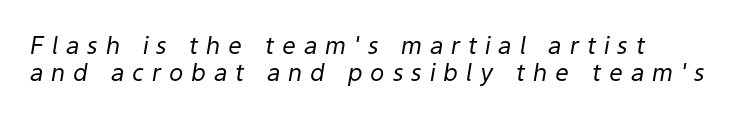
{"italic": "yes", "lean": "right", "slant_degrees": 9, "bold": "no", "underline": "no", "line_spacing": "tight", "line_spacing_ratio": 1.14, "letter_spacing": "wide", "letter_spacing_em": 0.33, "glyph_px": 24}
